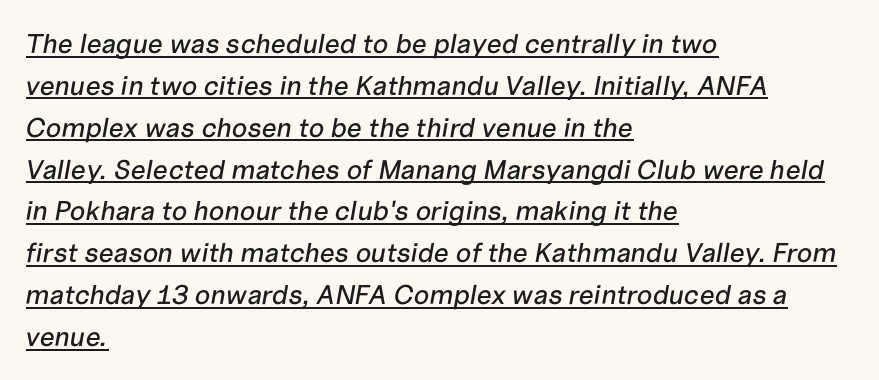
{"italic": "yes", "lean": "right", "slant_degrees": 10, "underline": "yes", "align": "left", "line_spacing": "normal", "line_spacing_ratio": 1.55, "letter_spacing": "normal", "letter_spacing_em": 0.0, "glyph_px": 27}
